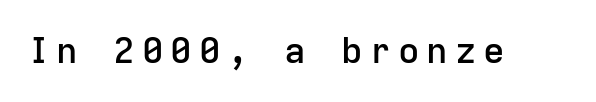
Q: Is the text bold? A: Semi-bold.
Q: Is the text italic (slanted)? A: No, it is upright.
Q: Is the typeface a serif or a sans-serif typeface? A: Sans-serif.
Q: Is the text underlined? A: No.
Q: Width (condensed, normal, or wide)? A: Normal.
Q: Stroke contrast? A: Low.
Q: x-height? A: Medium.
Q: Monospaced? A: Yes.
